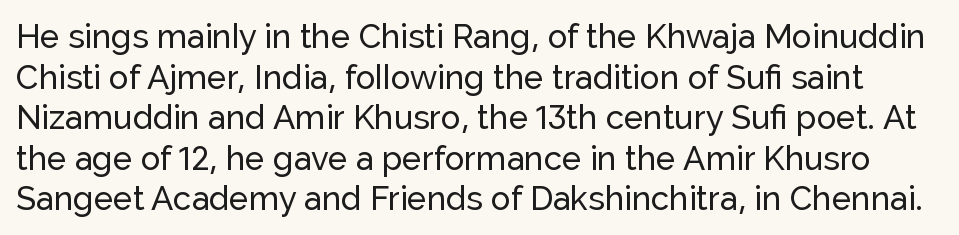
Q: Is the text italic (slanted)? A: No, it is upright.
Q: Is the typeface a serif or a sans-serif typeface? A: Sans-serif.
Q: Is the text underlined? A: No.
Q: Is the spacing between letters normal or unusually wide? A: Normal.
Q: Width (condensed, normal, or wide)? A: Normal.
Q: Stroke contrast? A: Low.
Q: x-height? A: Medium.
Q: Monospaced? A: No.
